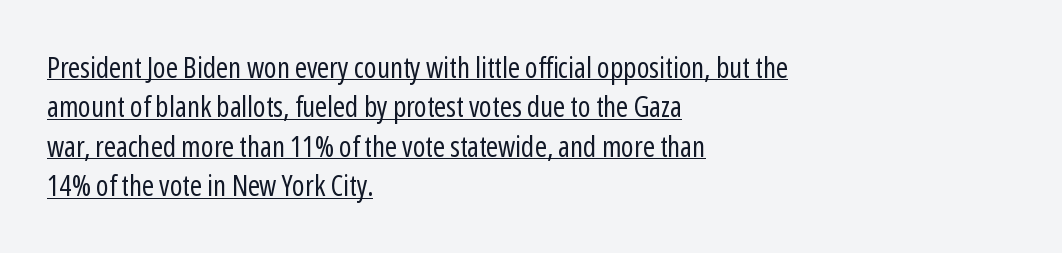
Q: Is the text bold? A: No.
Q: Is the text italic (slanted)? A: No, it is upright.
Q: Is the typeface a serif or a sans-serif typeface? A: Sans-serif.
Q: Is the text underlined? A: Yes.
Q: How is the paragraph aligned? A: Left-aligned.
Q: Is the spacing between letters normal or unusually wide? A: Normal.
Q: Is the spacing between lines tight, normal or loose? A: Normal.
Q: Width (condensed, normal, or wide)? A: Condensed.
Q: Stroke contrast? A: Low.
Q: x-height? A: Medium.
Q: Monospaced? A: No.
